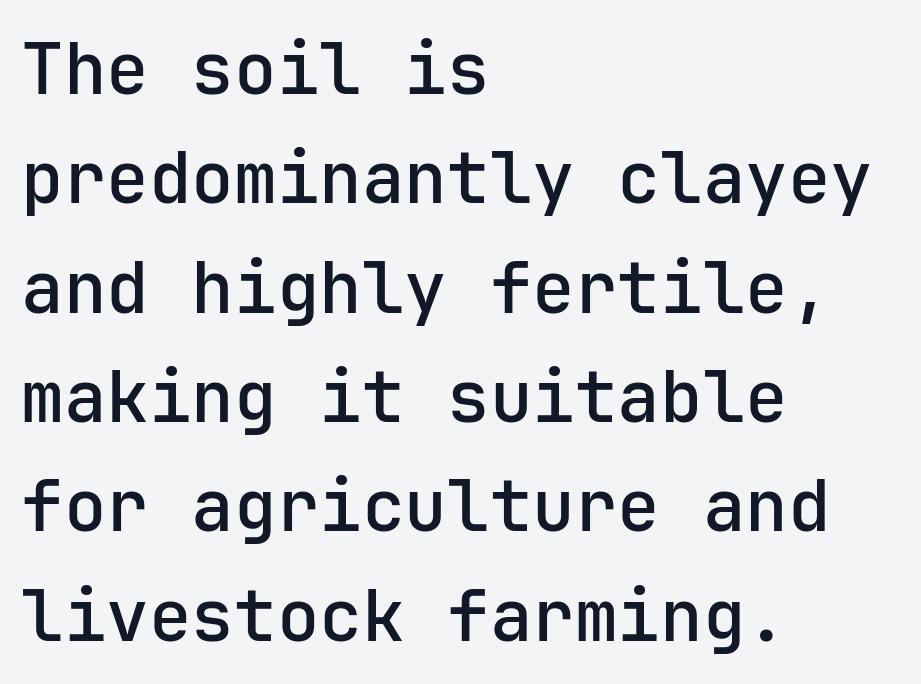
The image shows 71 px semibold sans-serif type, upright; set left-aligned, normal line spacing (1.54x), normal letter spacing, not underlined; low stroke contrast and a medium x-height.
